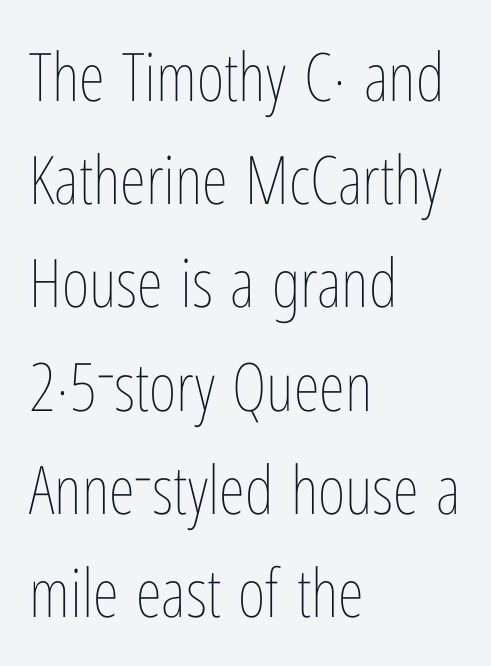
The image shows 67 px thin, condensed type, upright; set left-aligned, normal line spacing (1.54x), normal letter spacing, not underlined; low stroke contrast and a medium x-height.
